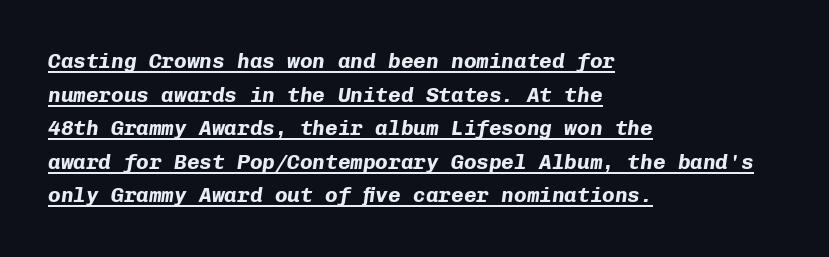
Nothing unusual about the tracking: characters are spaced as the font intends. Underlined type. Horizontal alignment here is leftward, the default for most running prose. Thick stems and heavy bowls — unmistakably bold. An italicized treatment has been applied to the whole sample. Is there much room between lines? A standard amount, neither cramped nor airy.
